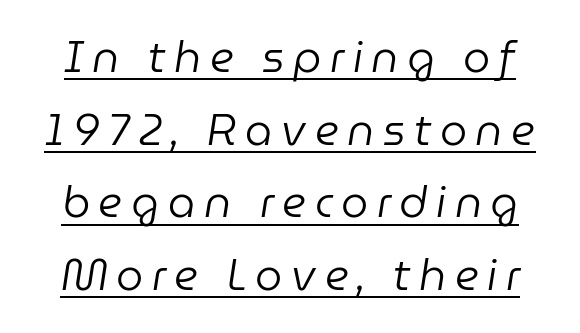
What decoration does the sample have? An underline. Looks like regular typesetting: each glyph gets only the width it needs. The tracking jumps out immediately: characters are airy and widely separated. Think standard paragraph weight, or any step lighter than that.
